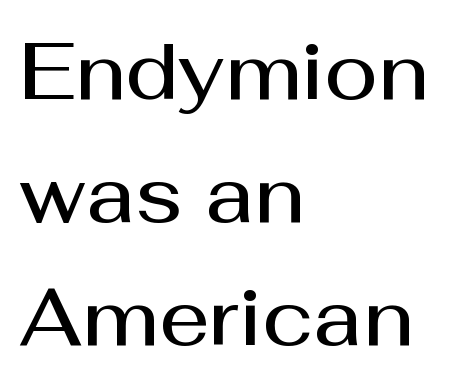
The image shows 79 px semibold sans-serif type, upright; set left-aligned, normal line spacing (1.56x), normal letter spacing, not underlined; medium stroke contrast and a medium x-height.
